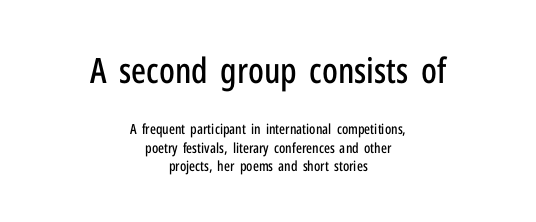
Compared with typical paragraphs, the rows here are spaced about the same. Honestly, the letter spacing is just normal — you wouldn't notice it. If you drew a line through each stem, it would be perfectly vertical. Typeset on center — no edge is straight. The face used here appears at its bigger size in the upper chunk. Any mark beneath the type? The region is blank.
